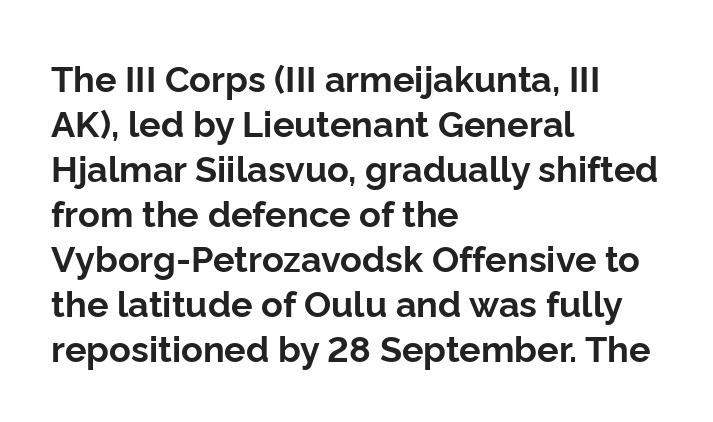
The image shows 36 px bold sans-serif type, upright; set left-aligned, normal line spacing (1.25x), normal letter spacing, not underlined; low stroke contrast and a medium x-height.
